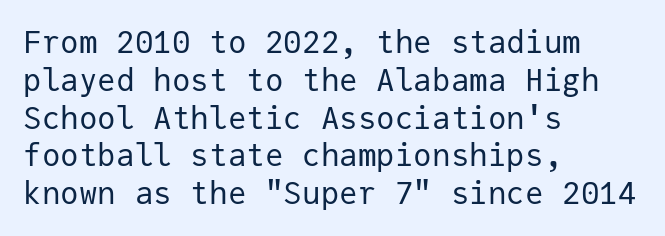
{"serif": "no", "italic": "no", "bold": "no", "weight": "regular", "width": "normal", "stroke_contrast": "low", "x_height": "medium", "monospaced": "yes", "underline": "no", "align": "left", "line_spacing_ratio": 1.22, "letter_spacing": "normal", "letter_spacing_em": 0.0, "glyph_px": 31}
